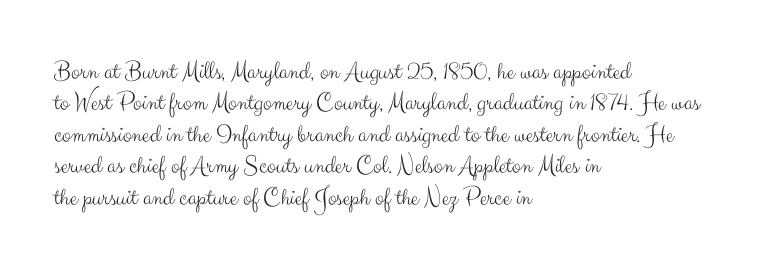
{"bold": "no", "underline": "no", "align": "left", "line_spacing_ratio": 1.21, "letter_spacing": "normal", "letter_spacing_em": 0.0, "glyph_px": 26}
